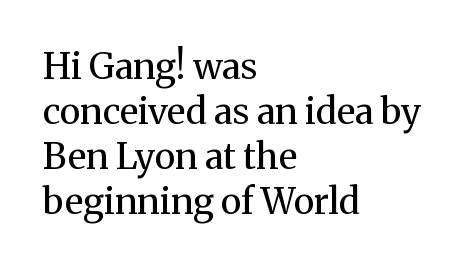
Q: Is the text bold? A: No.
Q: Is the text italic (slanted)? A: No, it is upright.
Q: Is the typeface a serif or a sans-serif typeface? A: Serif.
Q: Is the text underlined? A: No.
Q: How is the paragraph aligned? A: Left-aligned.
Q: Is the spacing between letters normal or unusually wide? A: Normal.
Q: Is the spacing between lines tight, normal or loose? A: Normal.
Q: Width (condensed, normal, or wide)? A: Normal.
Q: Stroke contrast? A: Medium.
Q: x-height? A: Medium.
Q: Monospaced? A: No.
